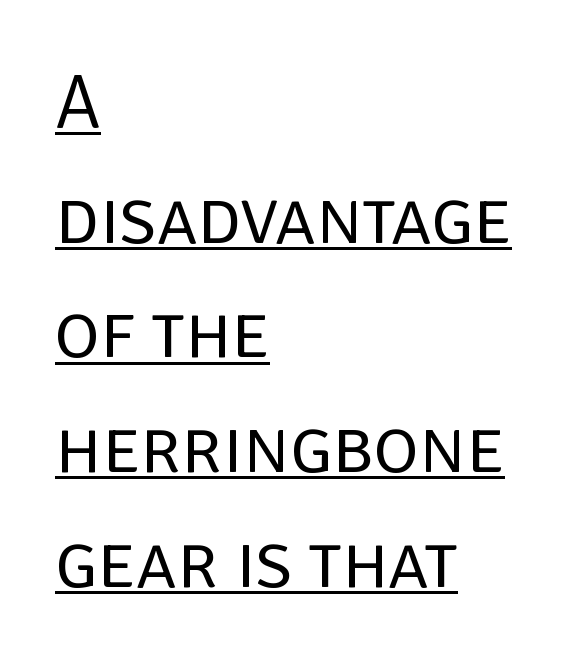
A continuous stroke trails under the words, as in a hyperlink. Is the stroke heavy? The answer is a plain regular-or-lighter. The face used here is a sans, in the tradition of grotesques and geometrics. The face used here is proportionally spaced, like ordinary book or web type.
